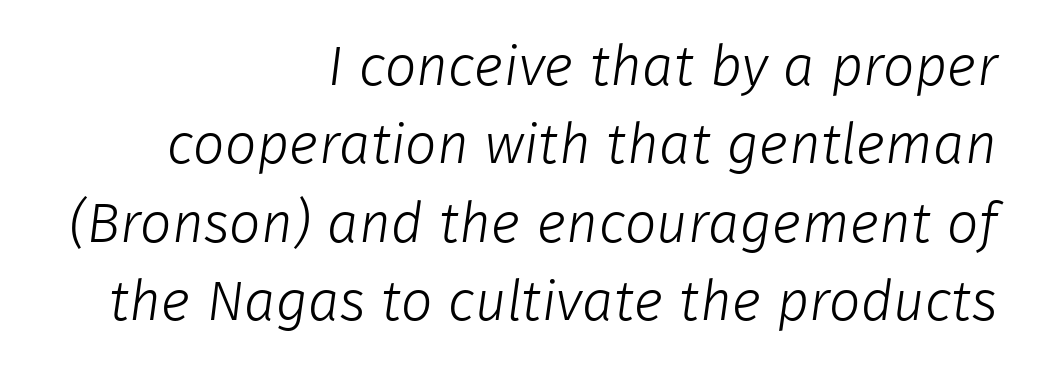
Q: Is the text bold? A: No.
Q: Is the typeface a serif or a sans-serif typeface? A: Sans-serif.
Q: Is the text underlined? A: No.
Q: How is the paragraph aligned? A: Right-aligned.
Q: Is the spacing between letters normal or unusually wide? A: Normal.
Q: Is the spacing between lines tight, normal or loose? A: Normal.
Q: Width (condensed, normal, or wide)? A: Normal.
Q: Stroke contrast? A: Low.
Q: x-height? A: Medium.
Q: Monospaced? A: No.
